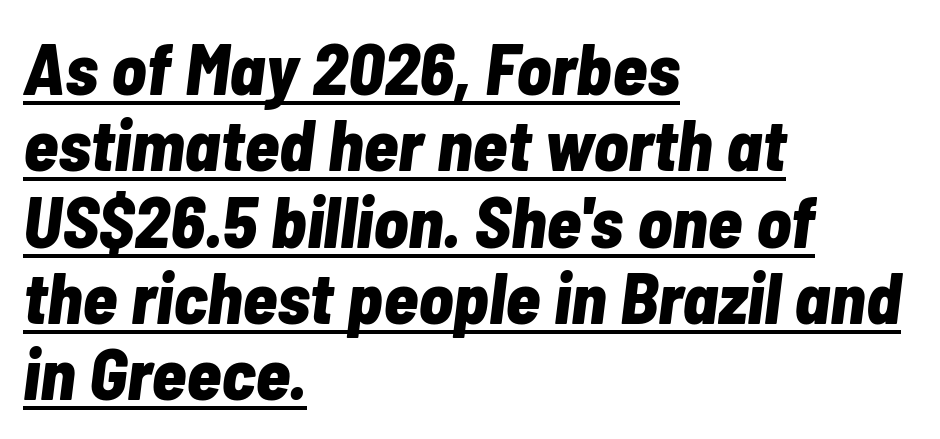
Vertical spacing — tight. Varying glyph widths throughout — classic text-font behaviour. Observe the ordinary spacing: letters are neighbours, not strangers. Compared with an ordinary text face, these strokes are far heavier — a full bold. The typesetter has applied underlining to the passage shown.
